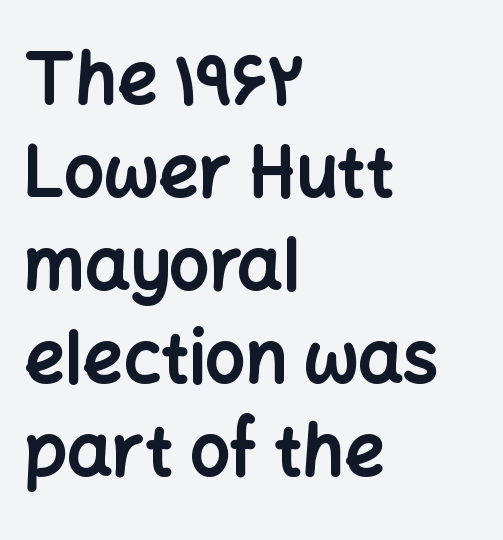
Look at the stroke-to-counter ratio: heavy, a bold. The glyphs are unaccompanied by any horizontal stroke below them. Typeset ragged right — the left edge is the straight one. These lines keep a tight, regular rhythm from letter to letter. Is this a sans? Yes — the strokes have no serifs.
